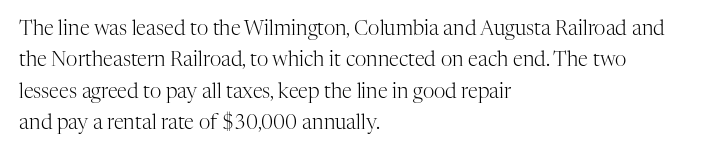
The image shows 20 px text type, upright; set left-aligned, normal line spacing (1.57x), normal letter spacing, not underlined.
